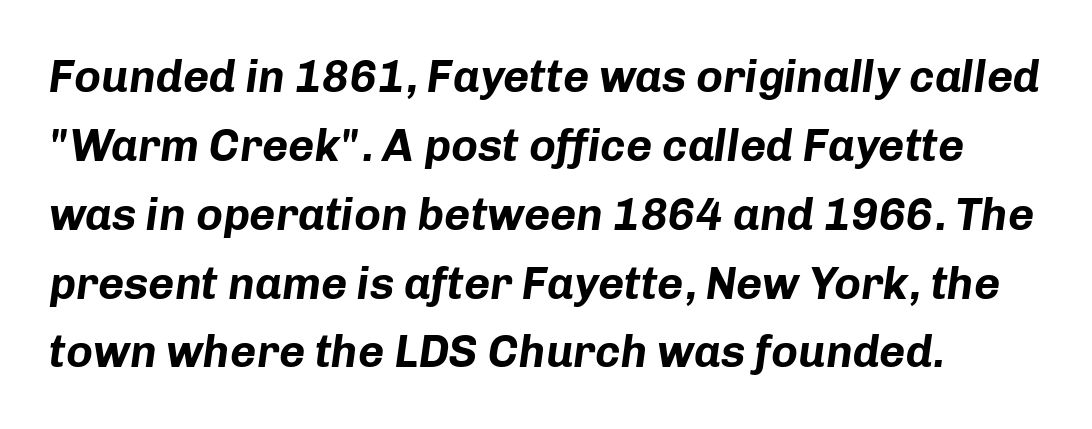
Line spacing here is normal. Plenty of ink on the page — the face is bold. Looks like regular typesetting: each glyph gets only the width it needs. Yep, that's italic — everything's leaning.
